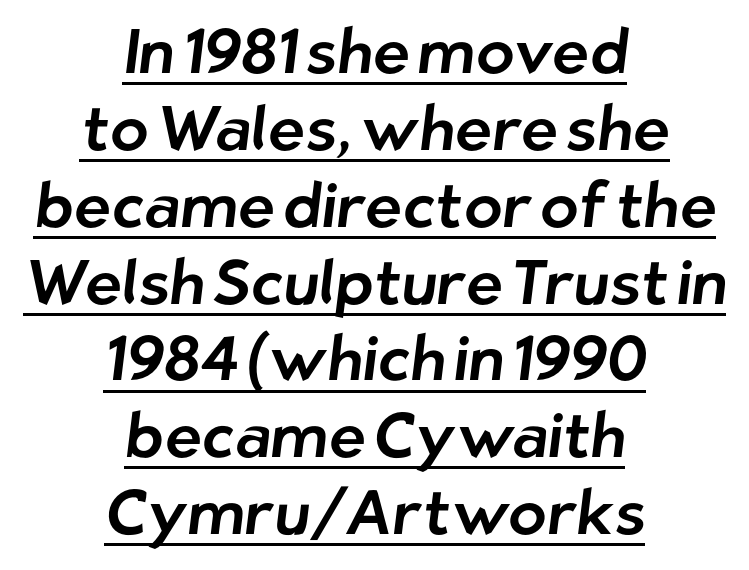
The image shows 63 px sans-serif type; set centered, line spacing 1.22x, normal letter spacing, underlined; low stroke contrast and a medium x-height.
